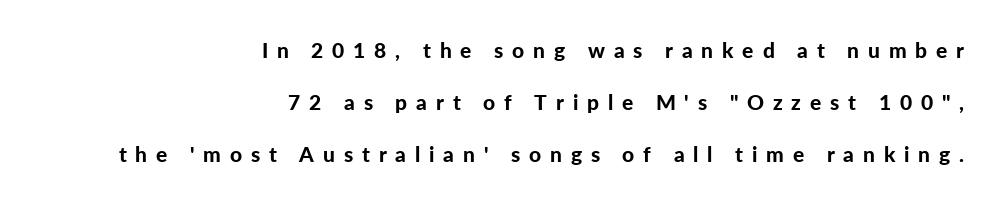
{"italic": "no", "bold": "yes", "underline": "no", "align": "right", "line_spacing": "loose", "line_spacing_ratio": 2.48, "letter_spacing": "wide", "letter_spacing_em": 0.42, "glyph_px": 21}
